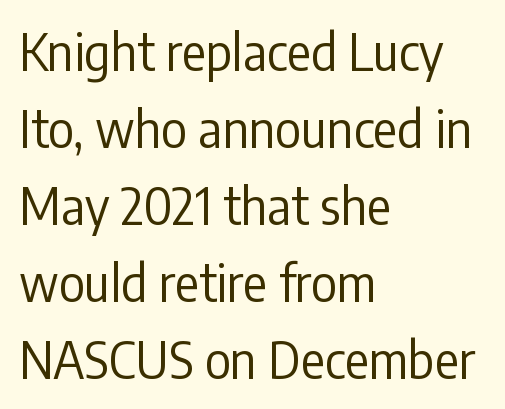
The image shows 50 px regular-weight, condensed sans-serif type, upright; set left-aligned, normal line spacing (1.54x), normal letter spacing, not underlined; low stroke contrast and a medium x-height.
